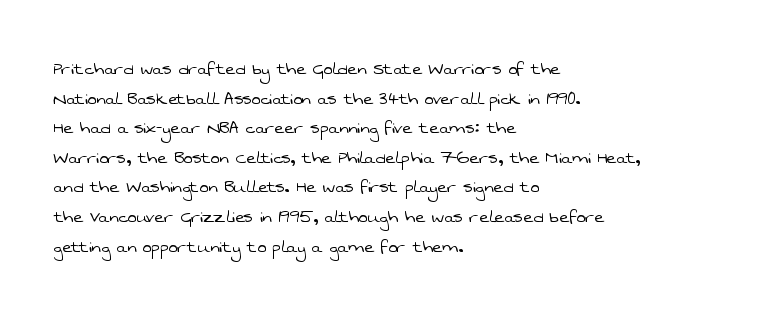
Q: Is the text bold? A: No.
Q: Is the text underlined? A: No.
Q: How is the paragraph aligned? A: Left-aligned.
Q: Is the spacing between letters normal or unusually wide? A: Normal.
Q: Is the spacing between lines tight, normal or loose? A: Normal.
